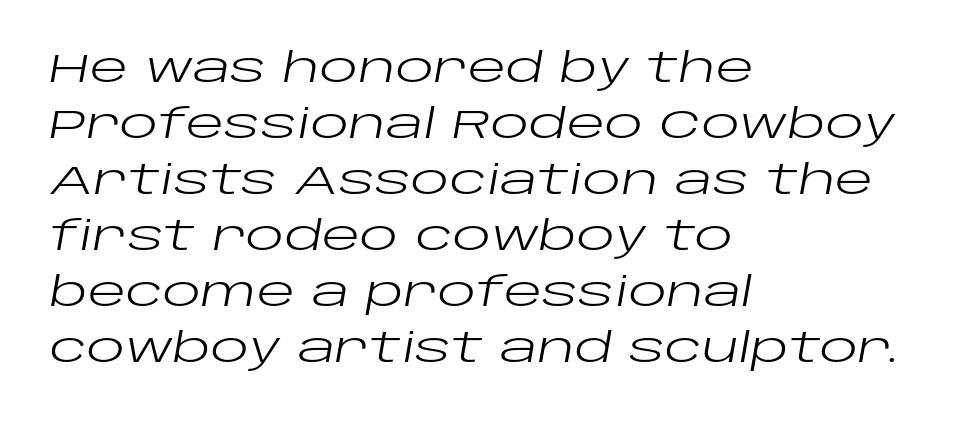
{"italic": "yes", "lean": "right", "slant_degrees": 10, "bold": "no", "weight": "regular", "width": "wide", "stroke_contrast": "low", "x_height": "large", "monospaced": "no", "underline": "no", "align": "left", "line_spacing": "normal", "line_spacing_ratio": 1.4, "letter_spacing": "normal", "letter_spacing_em": 0.0, "glyph_px": 40}
